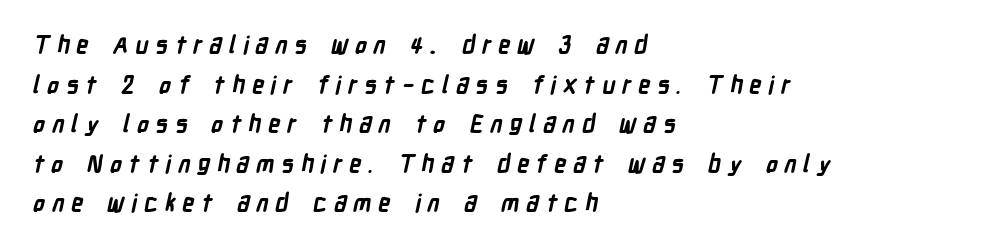
{"bold": "yes", "underline": "no", "align": "left", "line_spacing": "normal", "line_spacing_ratio": 1.65, "letter_spacing": "wide", "letter_spacing_em": 0.28, "glyph_px": 24}
